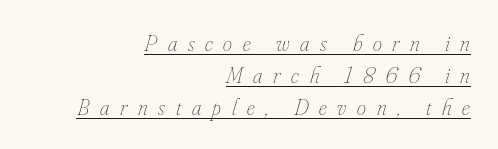
Q: Is the text bold? A: No.
Q: Is the text italic (slanted)? A: Yes, it leans right by about 16 degrees.
Q: Is the text underlined? A: Yes.
Q: How is the paragraph aligned? A: Right-aligned.
Q: Is the spacing between letters normal or unusually wide? A: Unusually wide.
Q: Is the spacing between lines tight, normal or loose? A: Normal.
